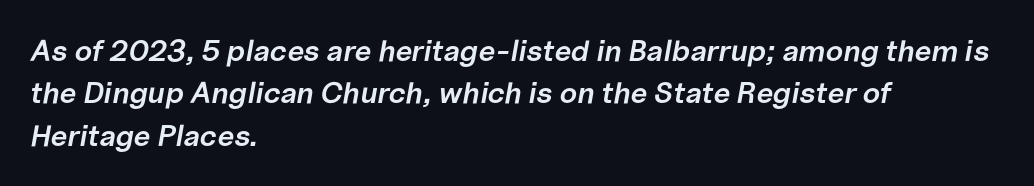
Q: Is the text bold? A: Semi-bold.
Q: Is the text italic (slanted)? A: Yes, it leans right by about 10 degrees.
Q: Is the text underlined? A: No.
Q: How is the paragraph aligned? A: Left-aligned.
Q: Is the spacing between letters normal or unusually wide? A: Normal.
Q: Is the spacing between lines tight, normal or loose? A: Normal.
Q: Width (condensed, normal, or wide)? A: Normal.
Q: Stroke contrast? A: Low.
Q: x-height? A: Medium.
Q: Monospaced? A: No.
